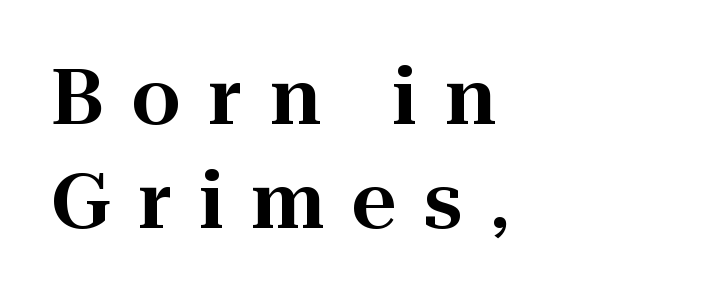
The image shows 78 px serif type, upright; set left-aligned, normal line spacing (1.33x), unusually wide letter spacing (+0.35 em), not underlined; high stroke contrast and a medium x-height.
